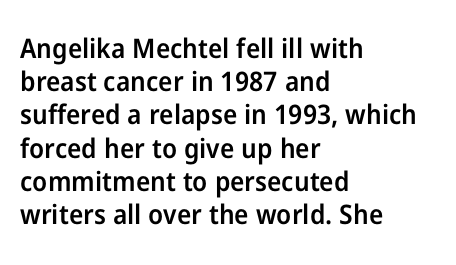
Short and long lines alike share a common starting point at left. The axis of the letterforms is exactly vertical. Plain, unruled lines of type. Caption: semibold face, moderately heavy strokes. How are the letters spaced? Ordinarily, with no added tracking.
